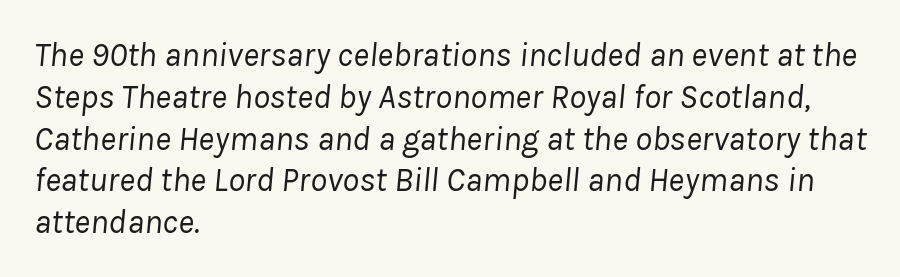
The image shows 34 px regular-weight type, italic (leaning right); set left-aligned, line spacing 1.23x, normal letter spacing, not underlined; low stroke contrast and a medium x-height.
